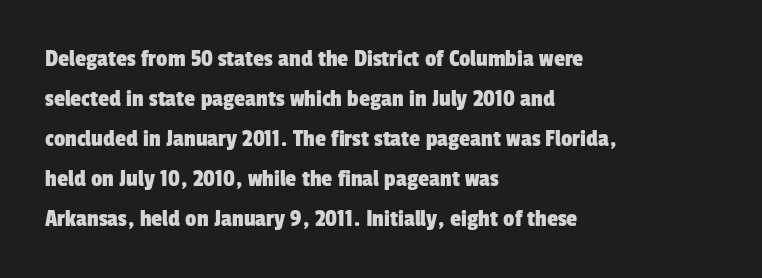
The specimen omits any rule beneath the text block's lines. A student would call this left alignment; a typographer would say flush left, rag right. Standard letterfit; no display-style spreading of the glyphs. Honestly, the row spacing looks completely unremarkable.
